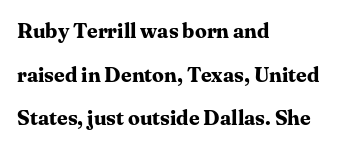
The passage shown has conventional tracking throughout. This sample is left-justified, so line endings fall wherever the words run out. The face used here has the dense, thick strokes of a bold. Bare-footed words on every line. The lines are spread far apart with generous leading. No italicization has been applied; the sample stays upright.
